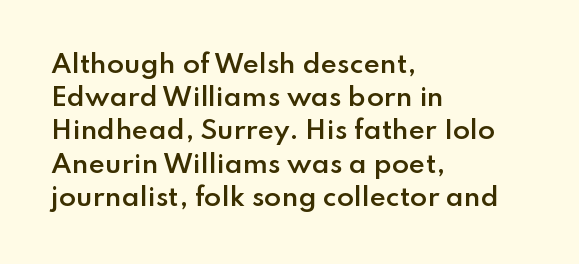
{"italic": "no", "bold": "semi", "underline": "no", "align": "left", "line_spacing": "normal", "line_spacing_ratio": 1.33, "letter_spacing": "normal", "letter_spacing_em": 0.0, "glyph_px": 25}
